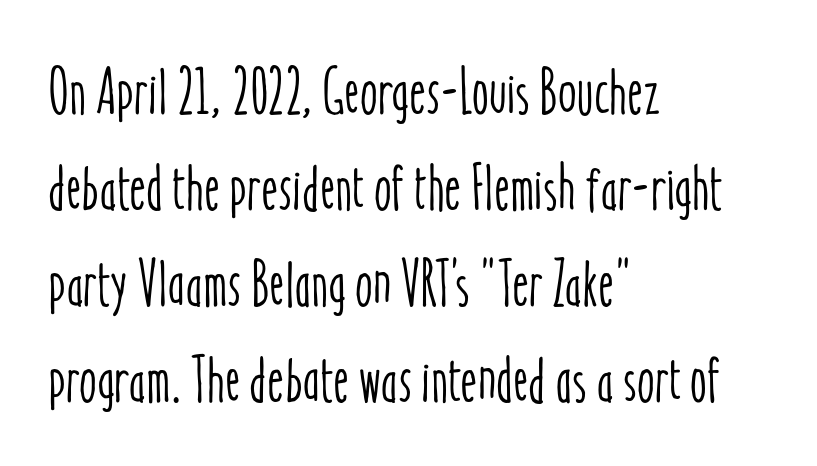
The passage shown is typed in a proportional face where columns would drift. The horizontal fit of the characters is conventional and even. Honestly, there is no underline to notice here at all. One-word summary of the alignment: left. Honestly, the row spacing looks completely unremarkable. It's the straight-up-and-down kind of type.
